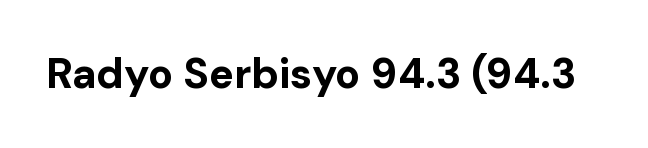
{"serif": "no", "italic": "no", "bold": "yes", "weight": "bold", "width": "normal", "stroke_contrast": "low", "x_height": "medium", "monospaced": "no", "underline": "no", "letter_spacing": "normal", "letter_spacing_em": 0.0, "glyph_px": 42}
